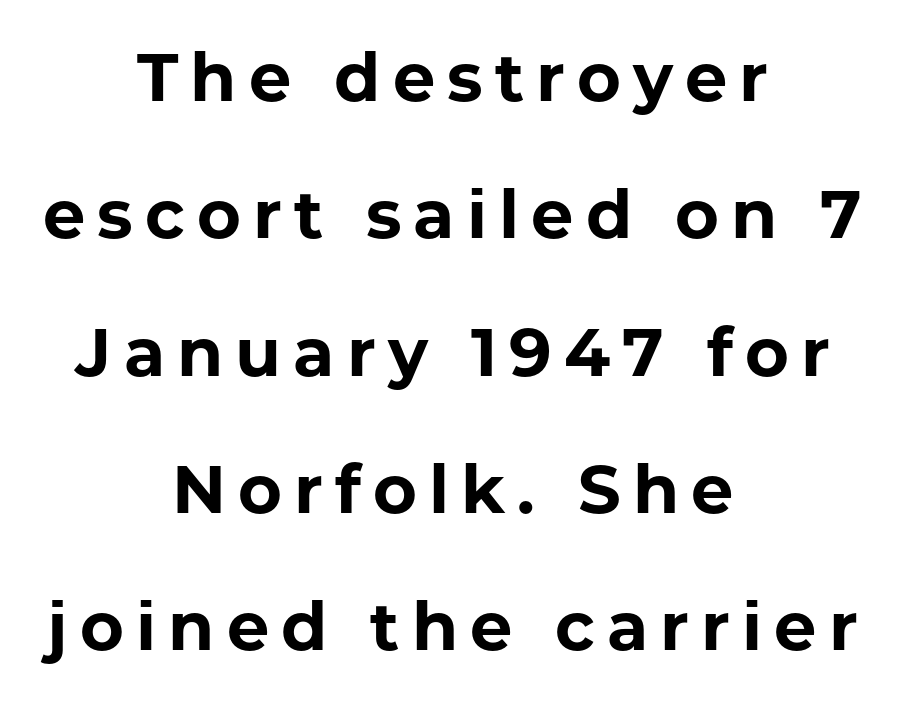
Q: Is the text bold? A: Yes.
Q: Is the text italic (slanted)? A: No, it is upright.
Q: Is the typeface a serif or a sans-serif typeface? A: Sans-serif.
Q: Is the text underlined? A: No.
Q: How is the paragraph aligned? A: Centered.
Q: Is the spacing between lines tight, normal or loose? A: Loose.
Q: Width (condensed, normal, or wide)? A: Normal.
Q: Stroke contrast? A: Low.
Q: x-height? A: Medium.
Q: Monospaced? A: No.
